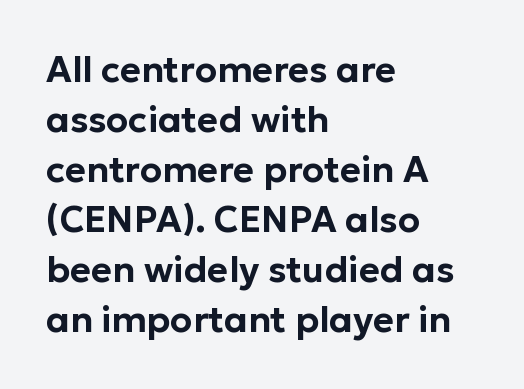
The image shows 36 px sans-serif type, upright; set left-aligned, normal line spacing (1.39x), normal letter spacing, not underlined; low stroke contrast and a medium x-height.
